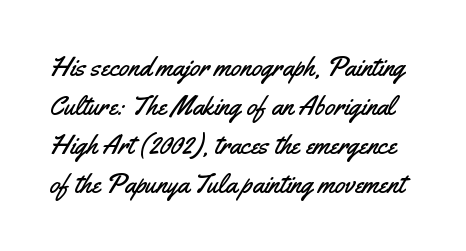
{"underline": "no", "line_spacing": "normal", "line_spacing_ratio": 1.44, "letter_spacing": "normal", "letter_spacing_em": 0.0, "glyph_px": 27}
